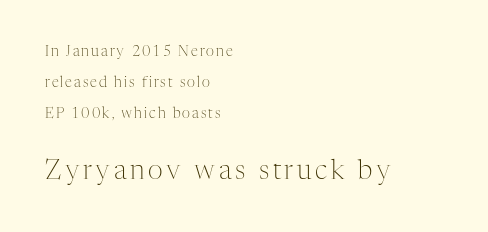
The following chunk of copy outweighs the initial chunk in type size. No heavy texture on the line: the type isn't bold. Is there much room between lines? Yes — plenty of vertical air separates them. Alignment: flush left.
